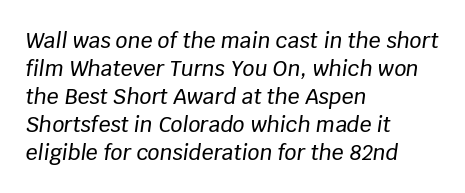
{"italic": "yes", "lean": "right", "slant_degrees": 8, "underline": "no", "align": "left", "line_spacing": "normal", "line_spacing_ratio": 1.33, "letter_spacing": "normal", "letter_spacing_em": 0.0, "glyph_px": 21}
